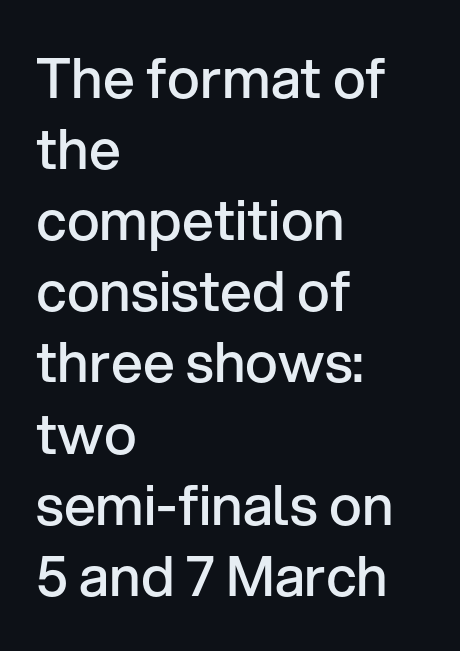
Q: Is the text bold? A: Semi-bold.
Q: Is the text italic (slanted)? A: No, it is upright.
Q: Is the typeface a serif or a sans-serif typeface? A: Sans-serif.
Q: Is the text underlined? A: No.
Q: How is the paragraph aligned? A: Left-aligned.
Q: Is the spacing between letters normal or unusually wide? A: Normal.
Q: Is the spacing between lines tight, normal or loose? A: Normal.
Q: Width (condensed, normal, or wide)? A: Normal.
Q: Stroke contrast? A: Low.
Q: x-height? A: Medium.
Q: Monospaced? A: No.
